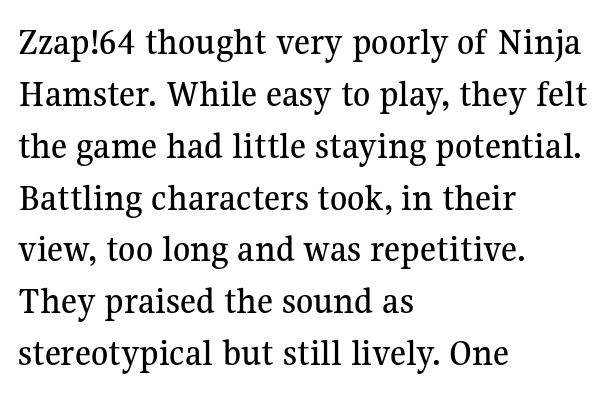
{"serif": "yes", "italic": "no", "width": "normal", "stroke_contrast": "medium", "x_height": "medium", "monospaced": "no", "underline": "no", "align": "left", "line_spacing": "normal", "line_spacing_ratio": 1.33, "letter_spacing": "normal", "letter_spacing_em": 0.0, "glyph_px": 39}
